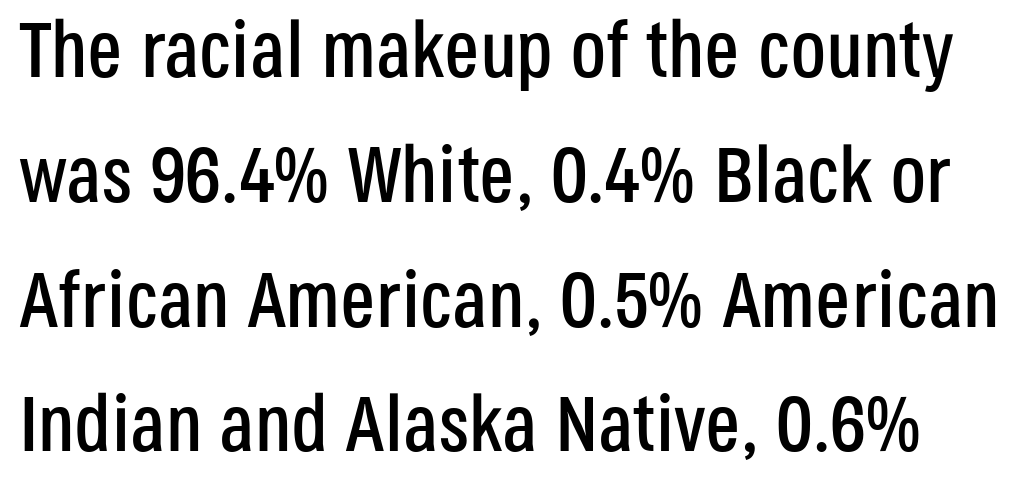
{"serif": "no", "italic": "no", "width": "condensed", "stroke_contrast": "low", "x_height": "large", "monospaced": "no", "underline": "no", "line_spacing": "normal", "line_spacing_ratio": 1.58, "letter_spacing": "normal", "letter_spacing_em": 0.0, "glyph_px": 79}
